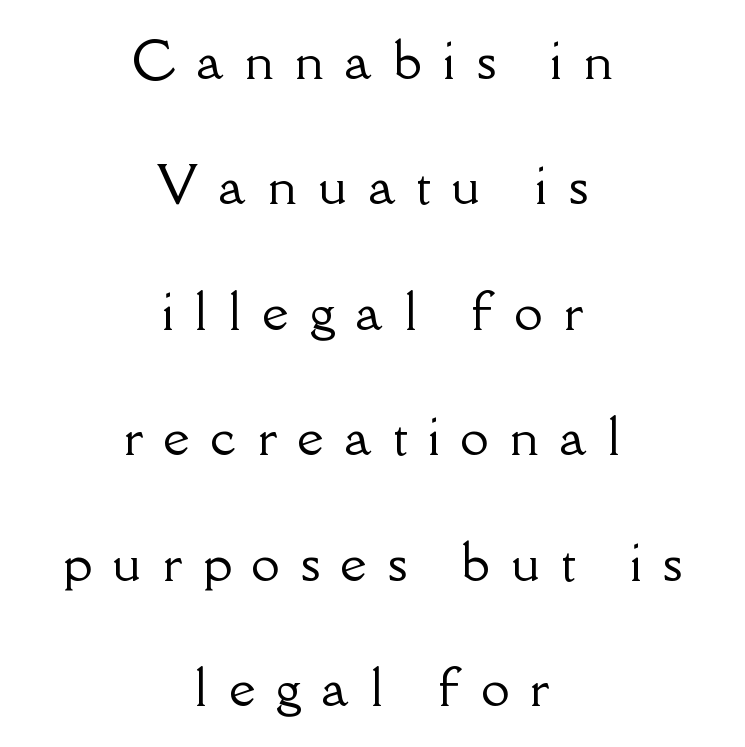
The passage shown is not underscored anywhere. Typeset on center — no edge is straight. Does the leading feel generous? Absolutely, it's lavish. Posture: straight, roman, zero tilt. The designer went with a serif here, giving each stem small feet. Look at the tracking — it's clearly loosened, letters drifting apart.
